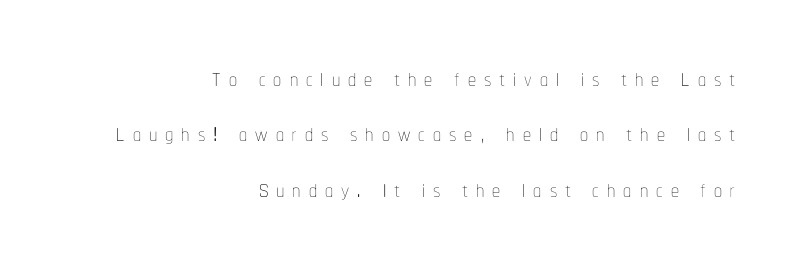
Q: Is the text bold? A: No.
Q: Is the text italic (slanted)? A: No, it is upright.
Q: Is the text underlined? A: No.
Q: How is the paragraph aligned? A: Right-aligned.
Q: Is the spacing between letters normal or unusually wide? A: Unusually wide.
Q: Width (condensed, normal, or wide)? A: Condensed.
Q: Stroke contrast? A: Low.
Q: x-height? A: Medium.
Q: Monospaced? A: No.
